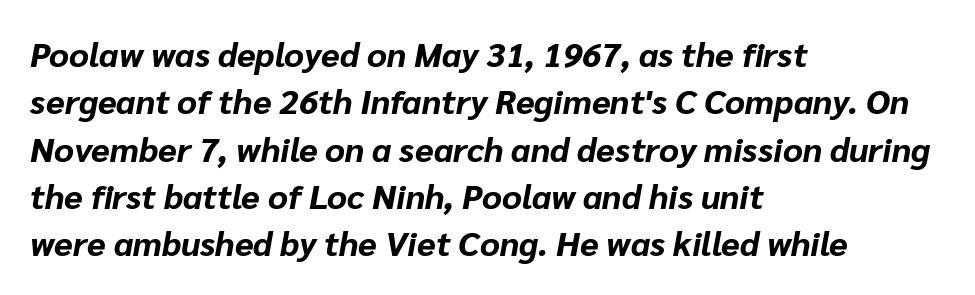
Q: Is the text bold? A: Yes.
Q: Is the text italic (slanted)? A: Yes, it leans right by about 10 degrees.
Q: Is the text underlined? A: No.
Q: How is the paragraph aligned? A: Left-aligned.
Q: Is the spacing between letters normal or unusually wide? A: Normal.
Q: Is the spacing between lines tight, normal or loose? A: Normal.
Q: Width (condensed, normal, or wide)? A: Normal.
Q: Stroke contrast? A: Low.
Q: x-height? A: Medium.
Q: Monospaced? A: No.
